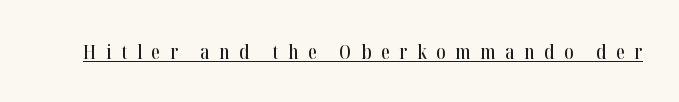
{"italic": "no", "underline": "yes", "letter_spacing": "wide", "letter_spacing_em": 0.48, "glyph_px": 20}
